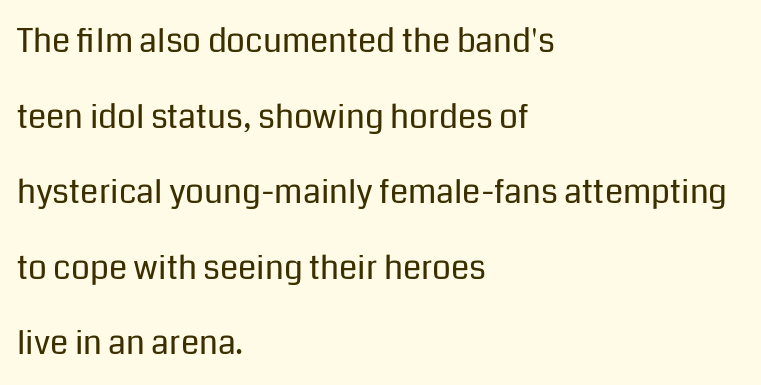
Q: Is the text bold? A: No.
Q: Is the text italic (slanted)? A: No, it is upright.
Q: Is the typeface a serif or a sans-serif typeface? A: Sans-serif.
Q: Is the text underlined? A: No.
Q: How is the paragraph aligned? A: Left-aligned.
Q: Is the spacing between letters normal or unusually wide? A: Normal.
Q: Is the spacing between lines tight, normal or loose? A: Loose.
Q: Width (condensed, normal, or wide)? A: Normal.
Q: Stroke contrast? A: Low.
Q: x-height? A: Medium.
Q: Monospaced? A: No.
